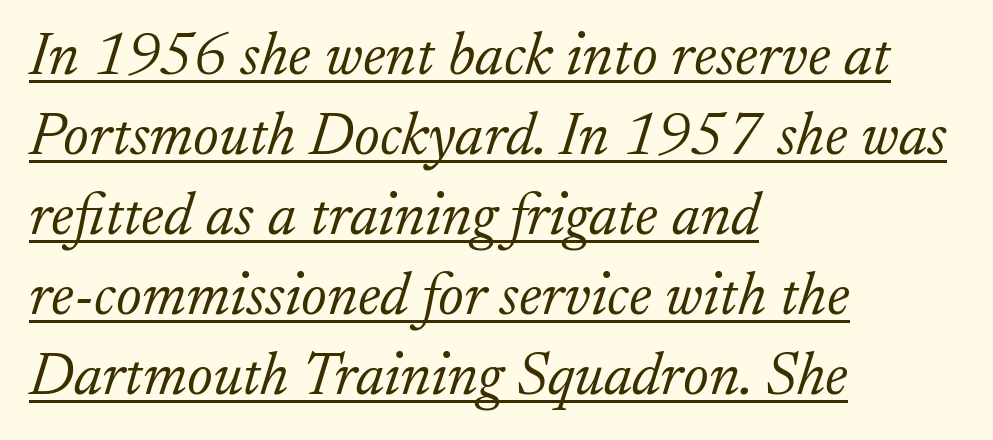
There's an unmistakable incline to the writing here. The letters advance in unequal steps, a hallmark of proportional type. Check the space under the baseline: a stroke is drawn there. Caption: standard tracking, unaltered.
